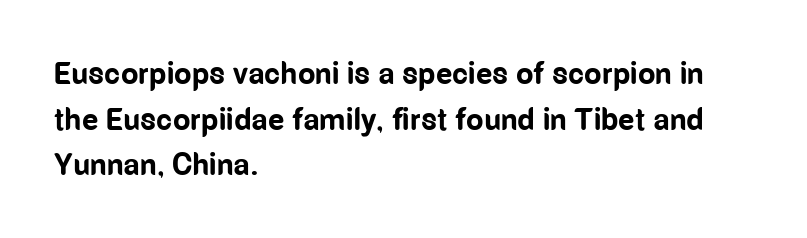
Q: Is the text bold? A: Yes.
Q: Is the text italic (slanted)? A: No, it is upright.
Q: Is the typeface a serif or a sans-serif typeface? A: Sans-serif.
Q: Is the text underlined? A: No.
Q: How is the paragraph aligned? A: Left-aligned.
Q: Is the spacing between letters normal or unusually wide? A: Normal.
Q: Is the spacing between lines tight, normal or loose? A: Normal.
Q: Width (condensed, normal, or wide)? A: Condensed.
Q: Stroke contrast? A: Low.
Q: x-height? A: Medium.
Q: Monospaced? A: No.
